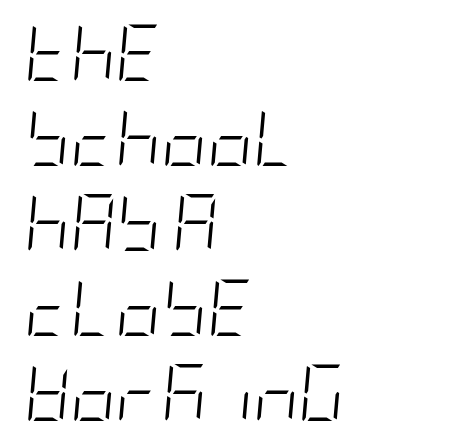
{"italic": "yes", "lean": "right", "slant_degrees": 5, "bold": "no", "weight": "light", "width": "condensed", "stroke_contrast": "low", "x_height": "large", "underline": "no", "align": "left", "line_spacing": "normal", "line_spacing_ratio": 1.52, "letter_spacing": "normal", "letter_spacing_em": 0.0, "glyph_px": 56}
